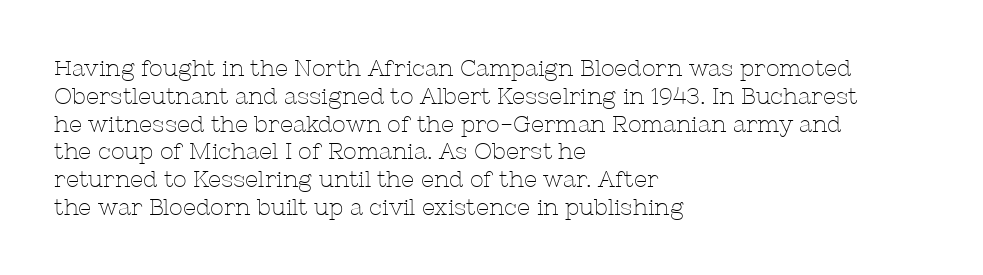
Q: Is the text bold? A: No.
Q: Is the text italic (slanted)? A: No, it is upright.
Q: Is the text underlined? A: No.
Q: How is the paragraph aligned? A: Left-aligned.
Q: Is the spacing between letters normal or unusually wide? A: Normal.
